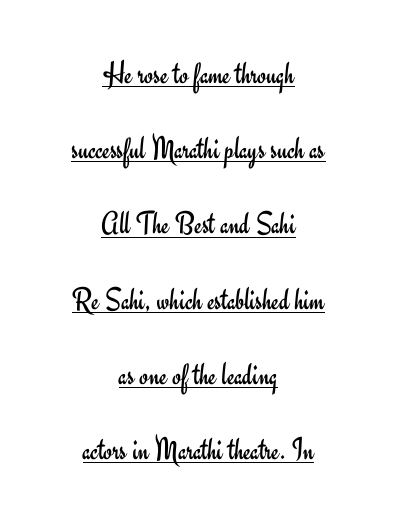
The image shows 32 px regular-weight sans-serif type; set centered, loose line spacing (2.35x), normal letter spacing, underlined; low stroke contrast and a small x-height.
